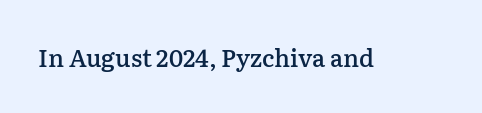
Q: Is the text bold? A: Semi-bold.
Q: Is the text italic (slanted)? A: No, it is upright.
Q: Is the text underlined? A: No.
Q: Is the spacing between letters normal or unusually wide? A: Normal.
